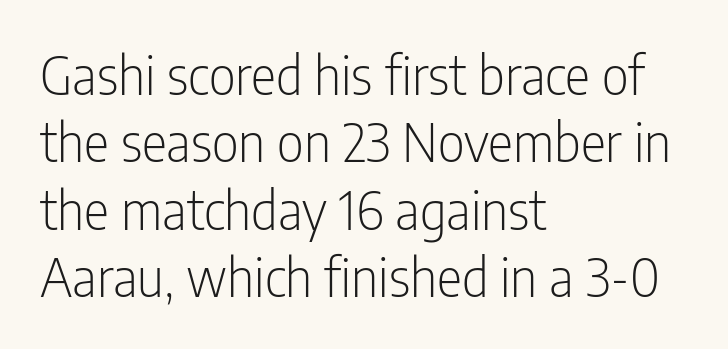
The image shows 53 px light, condensed sans-serif type, upright; set left-aligned, normal line spacing (1.27x), normal letter spacing, not underlined; low stroke contrast and a medium x-height.
